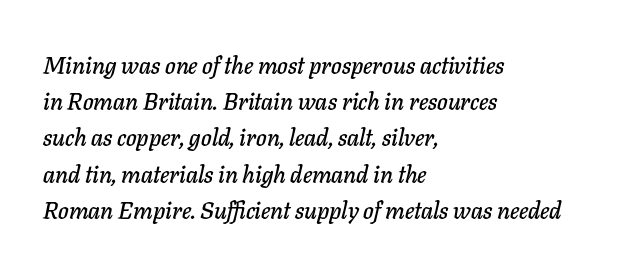
The image shows 24 px text type, italic (leaning right); set left-aligned, normal line spacing (1.51x), normal letter spacing, not underlined.
